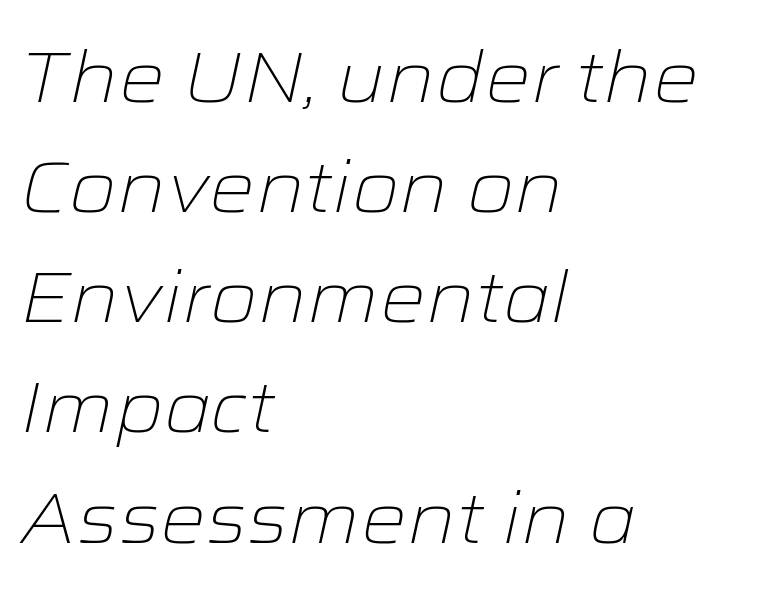
The image shows 72 px light, wide type, italic (leaning right); set left-aligned, normal line spacing (1.53x), normal letter spacing, not underlined; low stroke contrast and a medium x-height.
